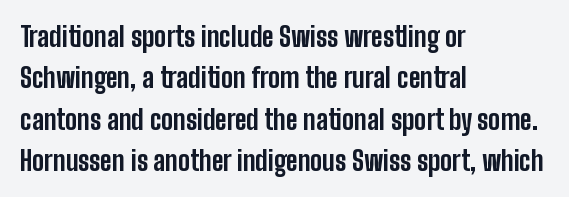
{"italic": "no", "bold": "yes", "underline": "no", "align": "left", "line_spacing": "normal", "line_spacing_ratio": 1.53, "letter_spacing": "normal", "letter_spacing_em": 0.0, "glyph_px": 27}
